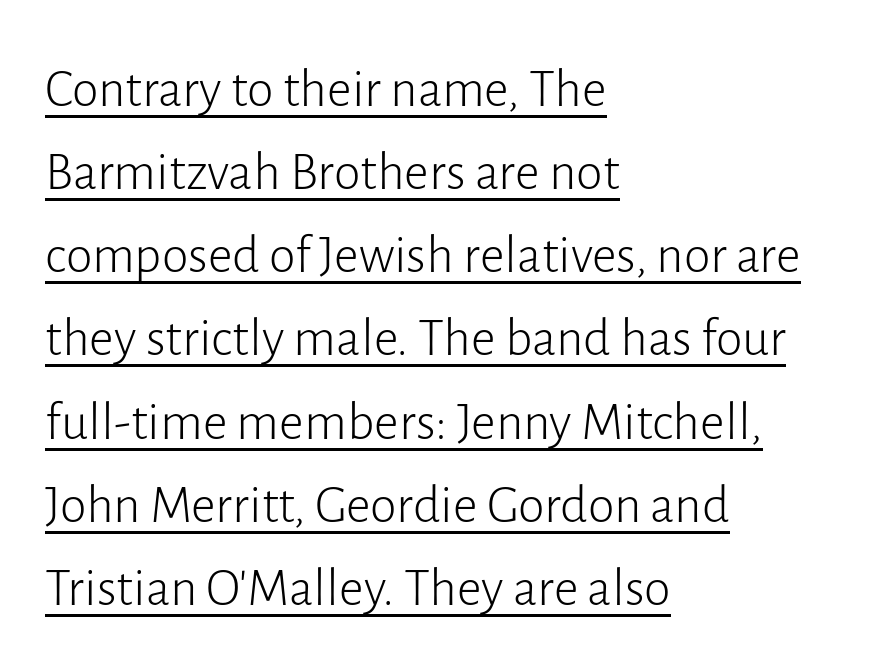
The image shows 54 px light sans-serif type, upright; set left-aligned, normal line spacing (1.54x), normal letter spacing, underlined; low stroke contrast and a medium x-height.
